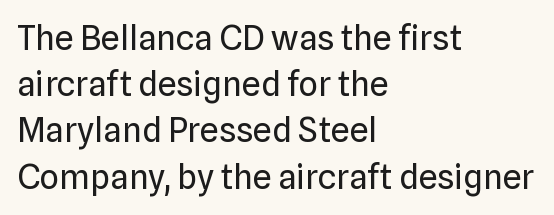
Stems and bowls with no extra thickness — not bold. A normal amount of white space separates one row of letters from the next. These lines are set flush left with a ragged right edge. Note the varied advance widths — an 'i' is clearly narrower than an 'm'. Observe the absence of serifs on each vertical stroke in this sample.
